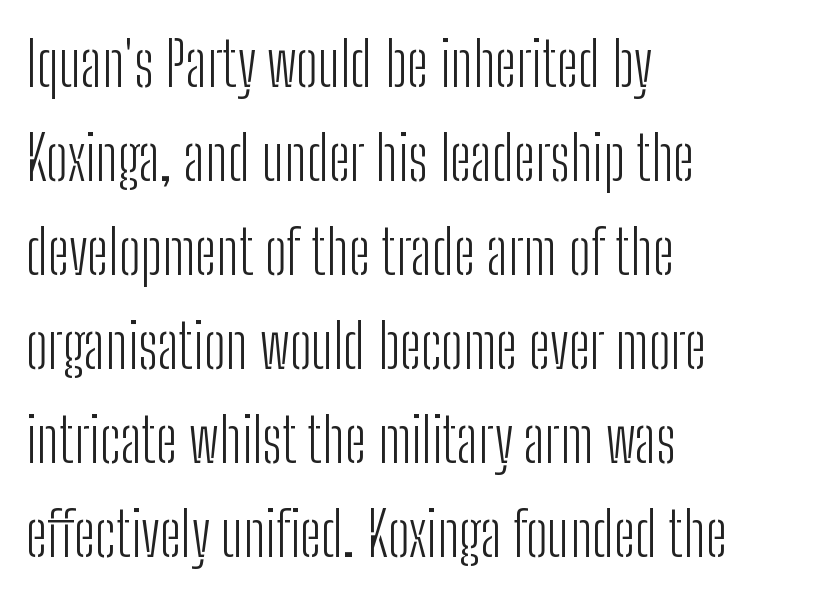
Q: Is the text bold? A: No.
Q: Is the text italic (slanted)? A: No, it is upright.
Q: Is the typeface a serif or a sans-serif typeface? A: Sans-serif.
Q: Is the text underlined? A: No.
Q: How is the paragraph aligned? A: Left-aligned.
Q: Is the spacing between letters normal or unusually wide? A: Normal.
Q: Is the spacing between lines tight, normal or loose? A: Normal.
Q: Width (condensed, normal, or wide)? A: Condensed.
Q: Stroke contrast? A: Low.
Q: x-height? A: Medium.
Q: Monospaced? A: No.
